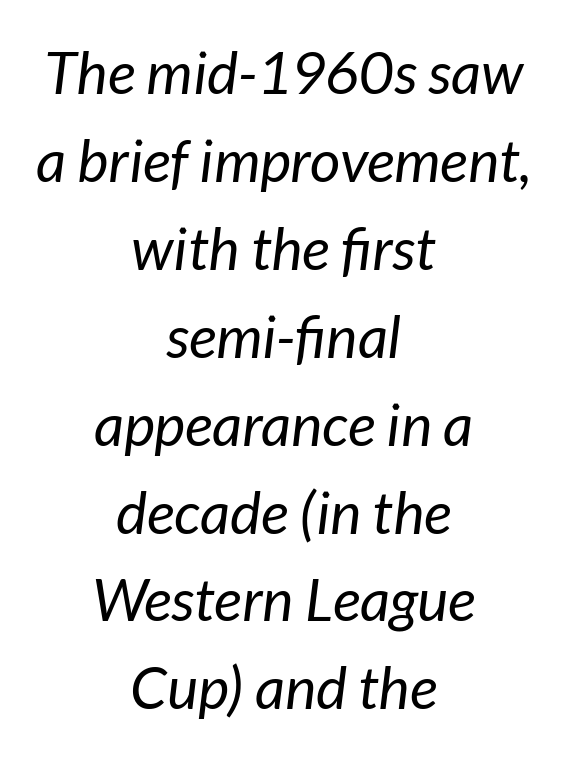
A typesetter would mark this as italic. Regarding leading, the lines here are spaced in the standard way. Short and long lines alike share a common midpoint. The face used here is proportionally spaced, like ordinary book or web type.
